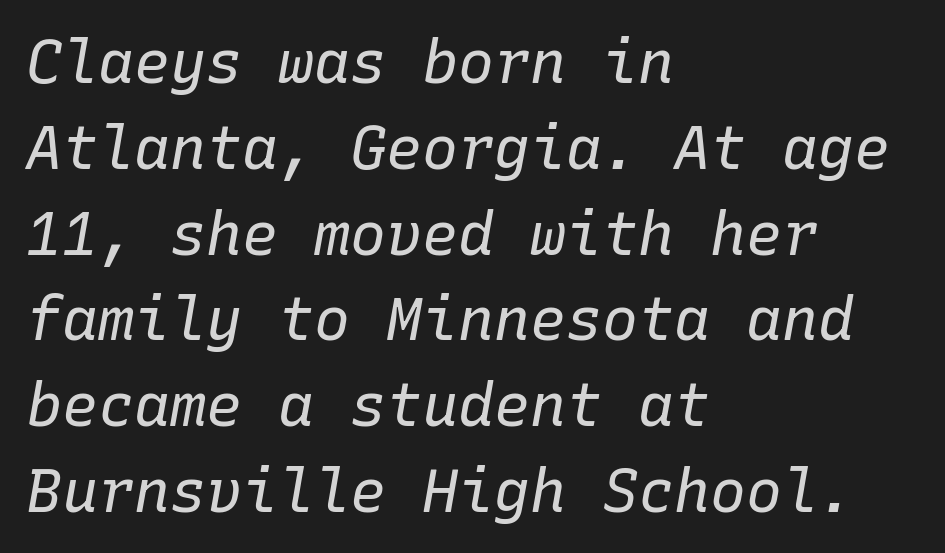
Q: Is the text bold? A: No.
Q: Is the text italic (slanted)? A: Yes, it leans right by about 10 degrees.
Q: Is the text underlined? A: No.
Q: How is the paragraph aligned? A: Left-aligned.
Q: Is the spacing between letters normal or unusually wide? A: Normal.
Q: Is the spacing between lines tight, normal or loose? A: Normal.
Q: Width (condensed, normal, or wide)? A: Normal.
Q: Stroke contrast? A: Low.
Q: x-height? A: Medium.
Q: Monospaced? A: Yes.
